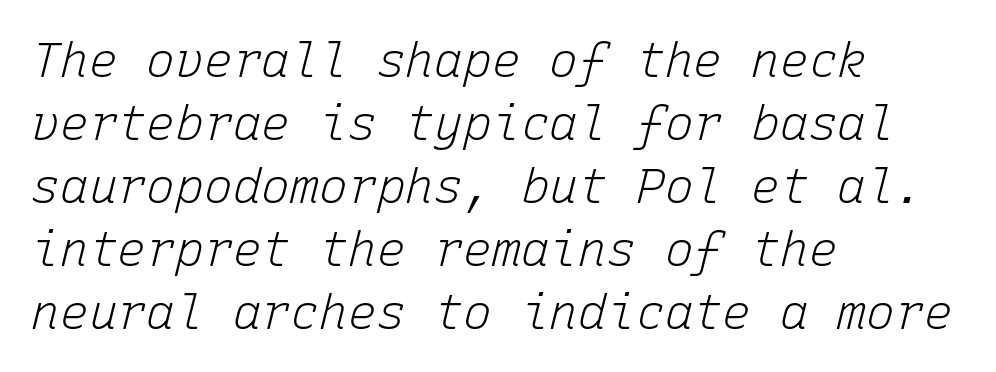
{"italic": "yes", "lean": "right", "slant_degrees": 15, "bold": "no", "weight": "light", "width": "normal", "stroke_contrast": "low", "x_height": "medium", "monospaced": "yes", "underline": "no", "align": "left", "line_spacing": "normal", "line_spacing_ratio": 1.31, "letter_spacing": "normal", "letter_spacing_em": 0.0, "glyph_px": 48}
